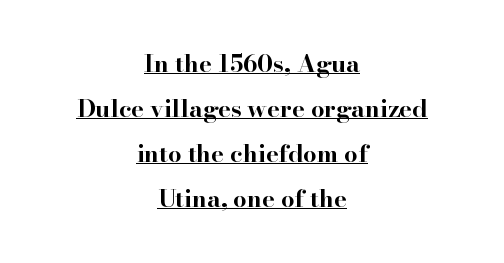
{"italic": "no", "bold": "yes", "underline": "yes", "align": "center", "line_spacing_ratio": 1.88, "letter_spacing": "normal", "letter_spacing_em": 0.0, "glyph_px": 24}
